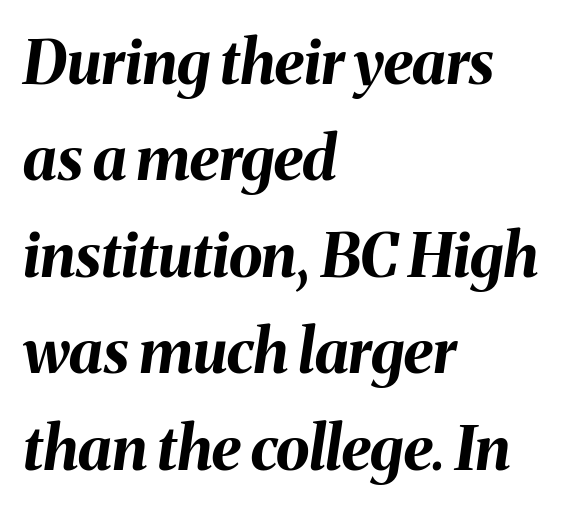
The image shows 61 px bold type, italic (leaning right); set left-aligned, normal line spacing (1.58x), normal letter spacing, not underlined; medium stroke contrast and a medium x-height.
